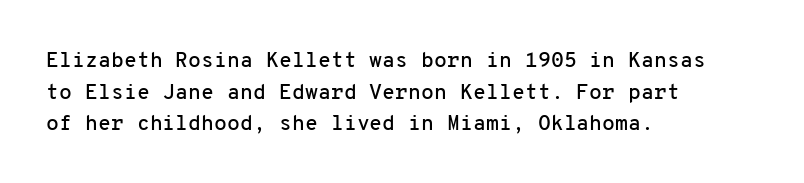
{"italic": "no", "underline": "no", "align": "left", "line_spacing": "normal", "line_spacing_ratio": 1.51, "letter_spacing": "normal", "letter_spacing_em": 0.0, "glyph_px": 21}
